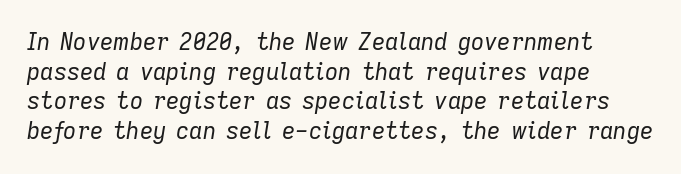
Q: Is the text bold? A: No.
Q: Is the text italic (slanted)? A: Yes, it leans right by about 9 degrees.
Q: Is the text underlined? A: No.
Q: How is the paragraph aligned? A: Left-aligned.
Q: Is the spacing between letters normal or unusually wide? A: Normal.
Q: Is the spacing between lines tight, normal or loose? A: Normal.
